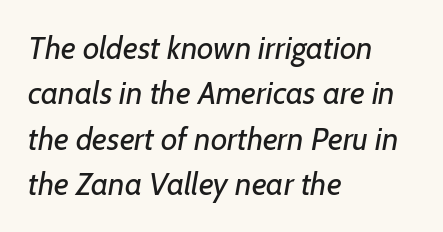
{"serif": "no", "bold": "no", "weight": "regular", "width": "normal", "stroke_contrast": "low", "x_height": "medium", "monospaced": "no", "underline": "no", "align": "left", "line_spacing": "normal", "line_spacing_ratio": 1.42, "letter_spacing": "normal", "letter_spacing_em": 0.0, "glyph_px": 32}
